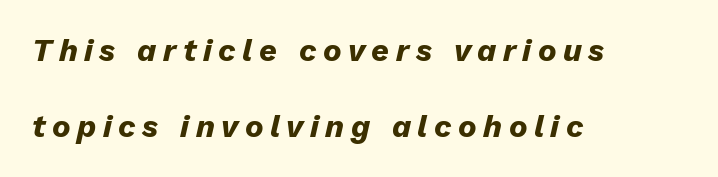
{"italic": "yes", "lean": "right", "slant_degrees": 13, "bold": "yes", "weight": "heavy", "width": "normal", "stroke_contrast": "low", "x_height": "medium", "monospaced": "no", "underline": "no", "align": "left", "line_spacing": "loose", "line_spacing_ratio": 2.45, "letter_spacing": "wide", "letter_spacing_em": 0.21, "glyph_px": 31}
